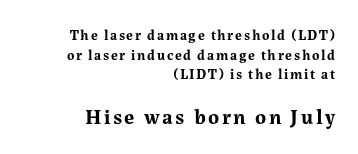
Check under the words: just untouched page. Which margin do the lines hug? The right one — the left edge is uneven. These lines carry a lot of weight — the face is fully bold. These lines were composed using upright roman letters.
